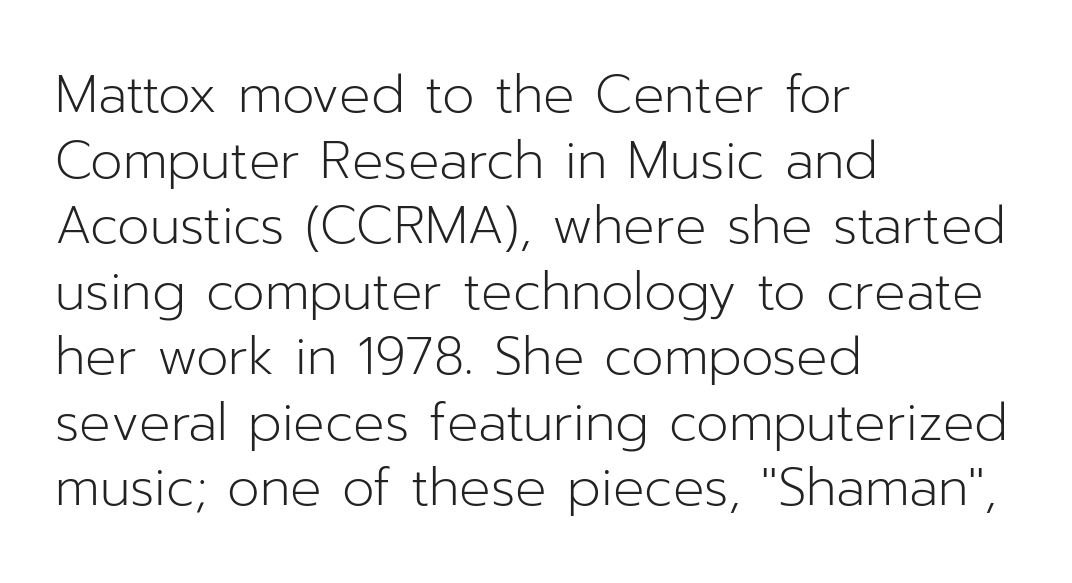
The image shows 52 px light sans-serif type, upright; set left-aligned, normal line spacing (1.26x), normal letter spacing, not underlined; low stroke contrast and a medium x-height.
